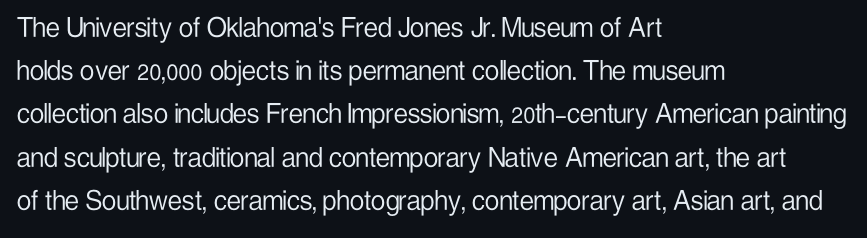
The image shows 32 px light, condensed sans-serif type, upright; set left-aligned, normal line spacing (1.35x), normal letter spacing, not underlined; low stroke contrast and a medium x-height.
